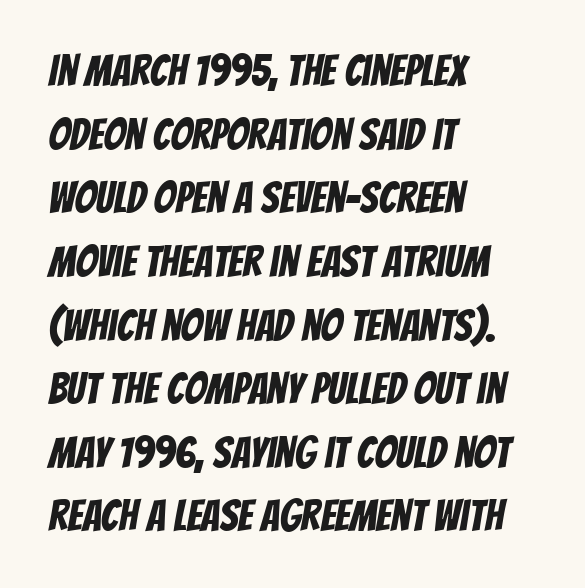
The image shows 43 px condensed sans-serif type; set left-aligned, normal line spacing (1.48x), normal letter spacing, not underlined; low stroke contrast and a large x-height.
